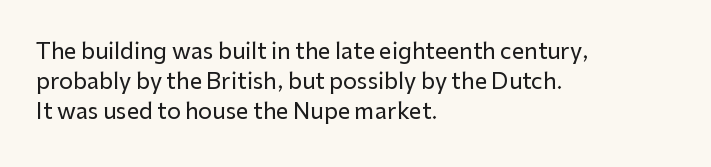
{"italic": "no", "underline": "no", "align": "left", "line_spacing": "normal", "line_spacing_ratio": 1.37, "letter_spacing": "normal", "letter_spacing_em": 0.0, "glyph_px": 22}
